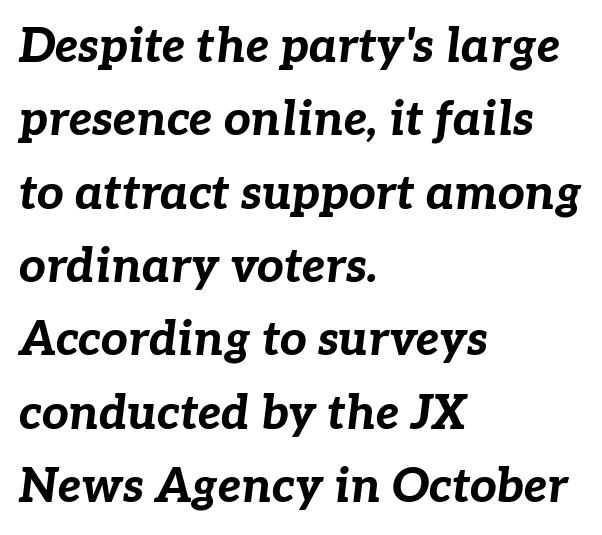
Q: Is the text bold? A: Yes.
Q: Is the text italic (slanted)? A: Yes, it leans right by about 7 degrees.
Q: Is the text underlined? A: No.
Q: How is the paragraph aligned? A: Left-aligned.
Q: Is the spacing between letters normal or unusually wide? A: Normal.
Q: Is the spacing between lines tight, normal or loose? A: Normal.
Q: Width (condensed, normal, or wide)? A: Normal.
Q: Stroke contrast? A: Low.
Q: x-height? A: Medium.
Q: Monospaced? A: No.
